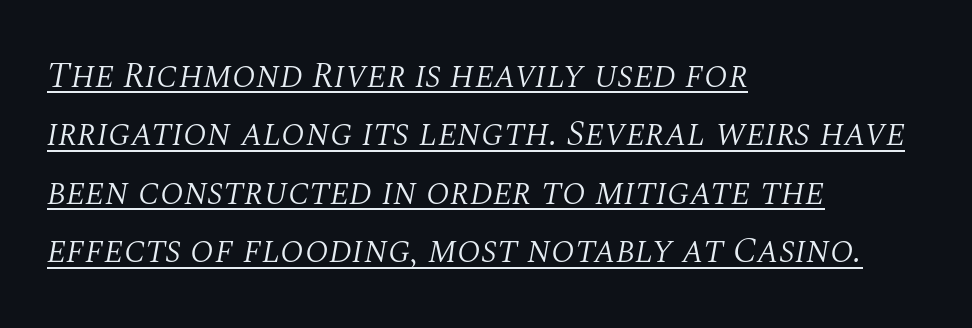
{"serif": "yes", "italic": "yes", "lean": "right", "slant_degrees": 10, "bold": "no", "weight": "light", "width": "normal", "stroke_contrast": "medium", "x_height": "large", "monospaced": "no", "underline": "yes", "align": "left", "line_spacing": "normal", "line_spacing_ratio": 1.58, "letter_spacing": "normal", "letter_spacing_em": 0.0, "glyph_px": 37}
